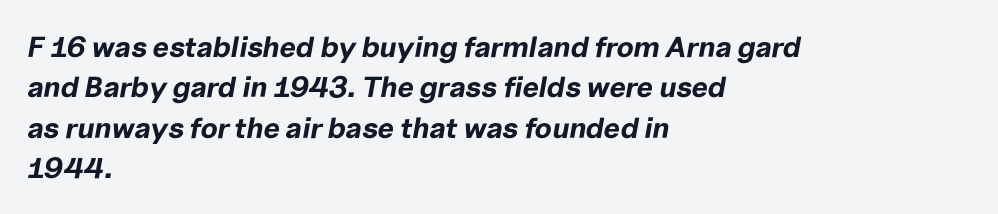
The image shows 29 px bold type, italic (leaning right); set left-aligned, normal line spacing (1.39x), normal letter spacing, not underlined; low stroke contrast and a medium x-height.
